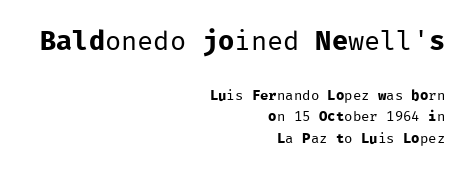
Q: Is the text bold? A: No.
Q: Is the text italic (slanted)? A: No, it is upright.
Q: Is the text underlined? A: No.
Q: How is the paragraph aligned? A: Right-aligned.
Q: Is the spacing between letters normal or unusually wide? A: Normal.
Q: Is the spacing between lines tight, normal or loose? A: Normal.
Q: Which block of text is set in a larger size, the first (top) or the second (bottom)? A: The first (top) one.
